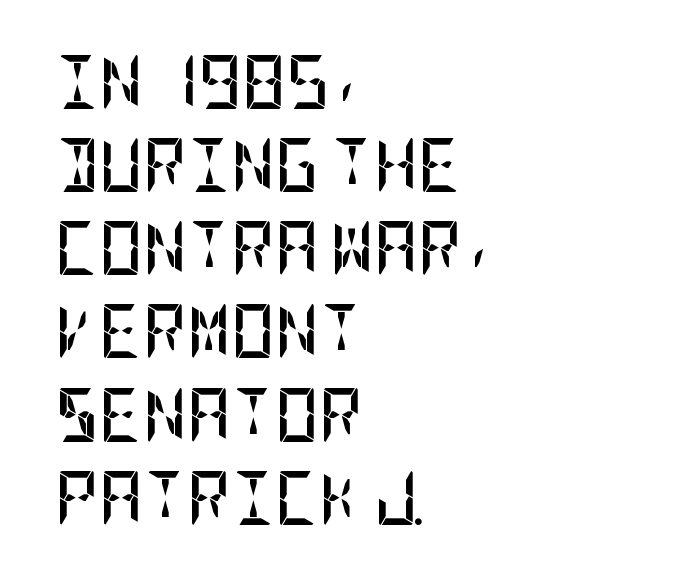
The type is set solid horizontally, with unmodified tracking. A typesetter would label this face a sans. Does the weight exceed regular? Yes, all the way to bold. Caption: multi-line text, flush left, ragged right. In terms of leading, this rendering sits right in the middle. Characters remain perfectly vertical along every line.
